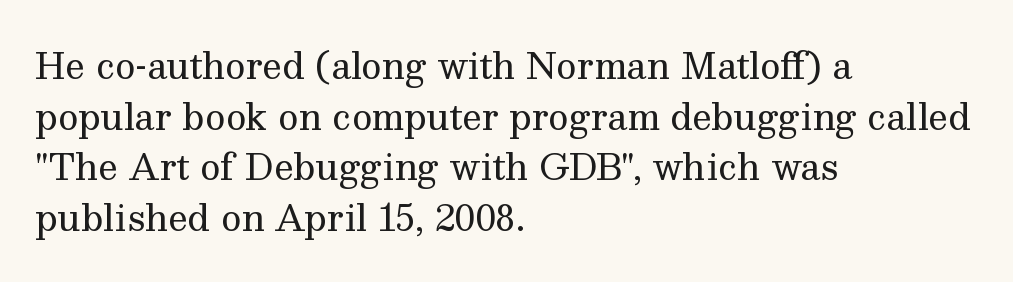
Is the block centered? No — it sits flush against the left margin. The letters carry serifs — small finishing strokes at the ends of their stems. Stroke thickness stays within the range of a standard reading face or lighter. Whoever set this chose a conventional vertical rhythm. The letters sit at their default tracking, neither squeezed nor spread.
